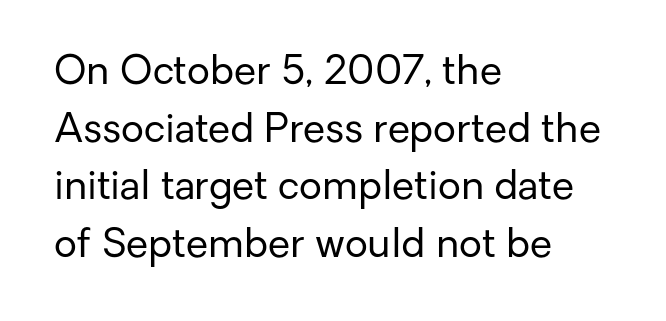
The image shows 40 px regular-weight sans-serif type, upright; set left-aligned, normal line spacing (1.44x), normal letter spacing, not underlined; low stroke contrast and a medium x-height.
